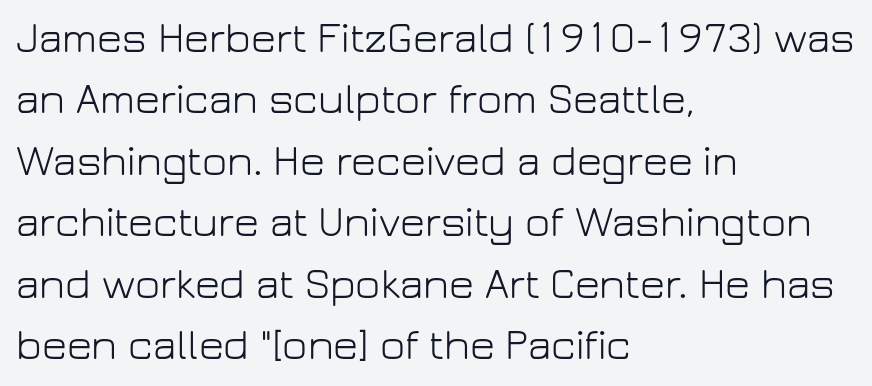
The passage shown is typeset with a sans-serif family. Students, note that the glyphs here touch the page at normal intervals. A normal amount of white space separates one row of letters from the next. Weight class: somewhere from thin through regular. Descenders hang freely into open space. Proportional: the letters do not fall into vertical columns.
